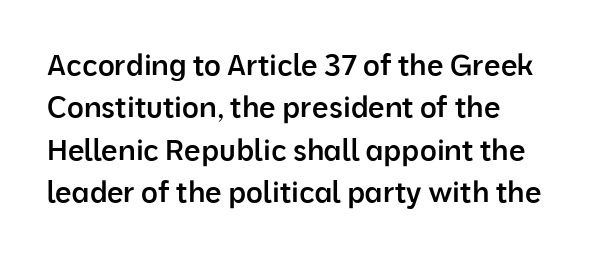
The image shows 29 px semibold sans-serif type, upright; set left-aligned, normal line spacing (1.46x), normal letter spacing, not underlined; low stroke contrast and a medium x-height.
